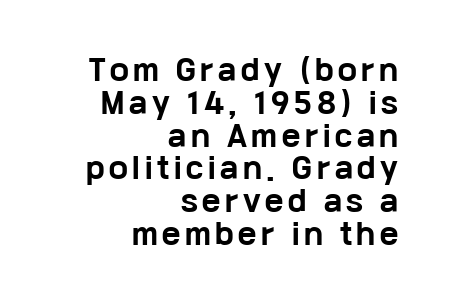
This is roman type, the default non-slanted kind. Serifs: no, the terminals of the letterforms are clean. Character widths vary here, with narrow letters taking less room than wide ones. The baseline area is clear.
